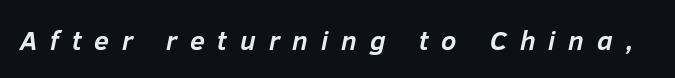
{"italic": "yes", "lean": "right", "slant_degrees": 12, "bold": "yes", "underline": "no", "letter_spacing": "wide", "letter_spacing_em": 0.48, "glyph_px": 27}
